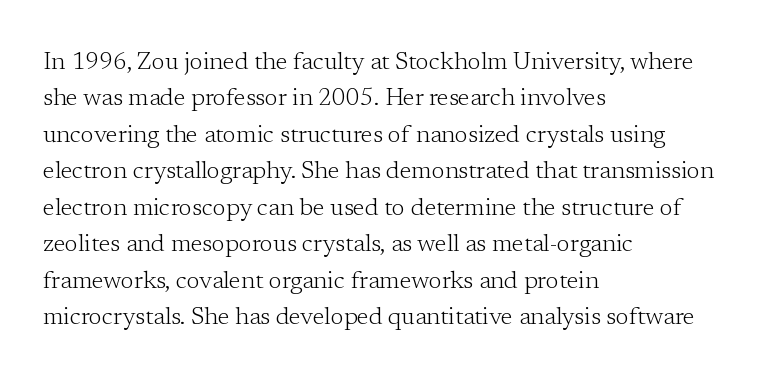
Q: Is the text bold? A: No.
Q: Is the text italic (slanted)? A: No, it is upright.
Q: Is the text underlined? A: No.
Q: How is the paragraph aligned? A: Left-aligned.
Q: Is the spacing between letters normal or unusually wide? A: Normal.
Q: Is the spacing between lines tight, normal or loose? A: Normal.
